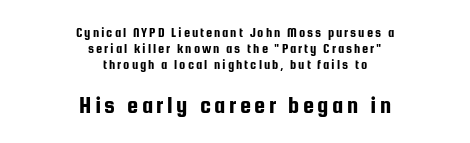
Is there much room between lines? No — they nearly touch. This is the regular roman posture of the typeface. Descenders are the only things crossing below the line. The lower block of text is set noticeably larger than the block above it. The rag falls on both sides of this text block equally.
